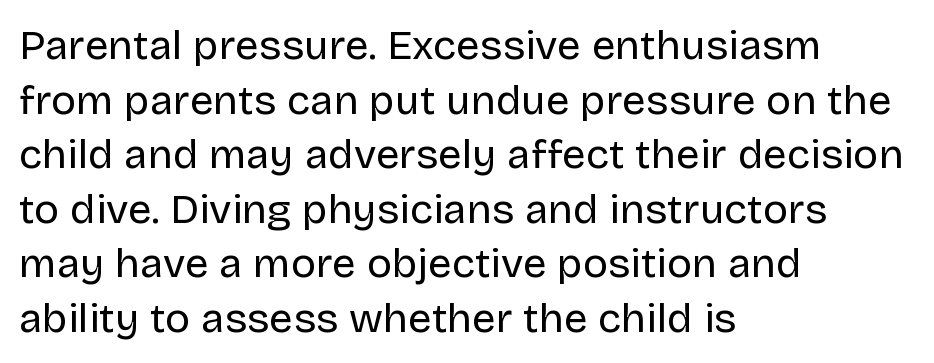
The image shows 42 px regular-weight sans-serif type, upright; set left-aligned, normal line spacing (1.3x), normal letter spacing, not underlined; low stroke contrast and a large x-height.
